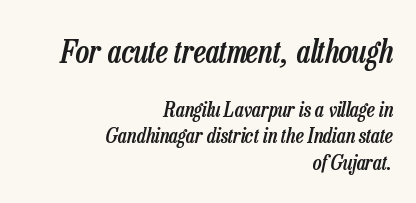
The image shows 32 px semibold, condensed type, italic (leaning right); set right-aligned, normal line spacing (1.28x), normal letter spacing, not underlined; the first (top) block is 1.52x larger; low stroke contrast and a medium x-height.
